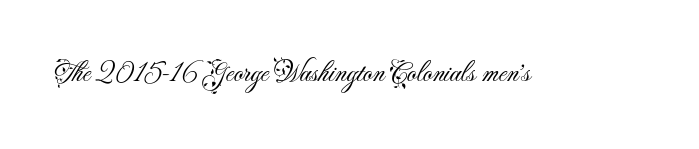
You could not count columns in this text — the font is proportionally spaced. The letterforms sit shoulder to shoulder at normal distance. The typeface has the unassuming heft of standard copy or less. Font category for this specimen: sans-serif. Bare-footed words on every line.
